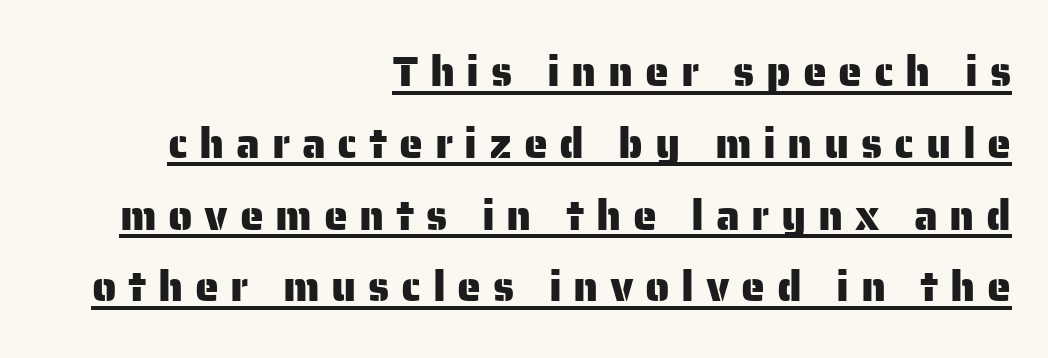
{"serif": "no", "italic": "no", "width": "normal", "stroke_contrast": "low", "x_height": "medium", "monospaced": "no", "underline": "yes", "align": "right", "line_spacing": "normal", "line_spacing_ratio": 1.67, "letter_spacing": "wide", "letter_spacing_em": 0.27, "glyph_px": 43}
